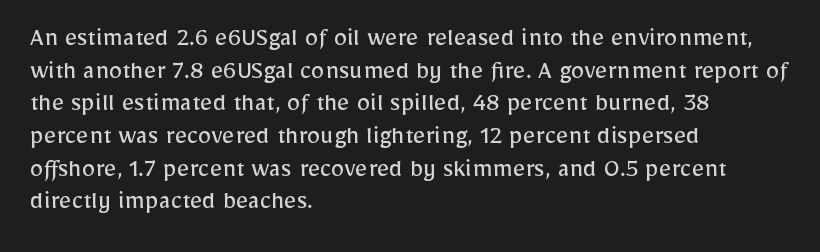
What stands out about the letter spacing? Nothing — it is the standard amount. This is not heavy type; no bold has been used. Just letters on the line, the space beneath them empty. Notice how the stems are strictly vertical — no italics here. This rendering uses left alignment, leaving the right contour irregular.
